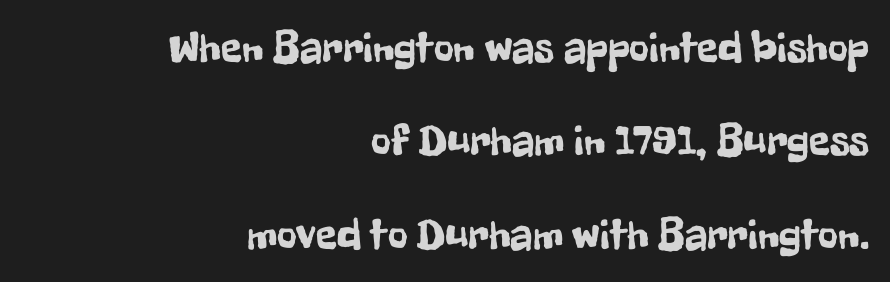
{"serif": "no", "italic": "no", "width": "condensed", "stroke_contrast": "low", "x_height": "medium", "monospaced": "no", "underline": "no", "align": "right", "line_spacing": "loose", "line_spacing_ratio": 2.17, "letter_spacing": "normal", "letter_spacing_em": 0.0, "glyph_px": 43}
